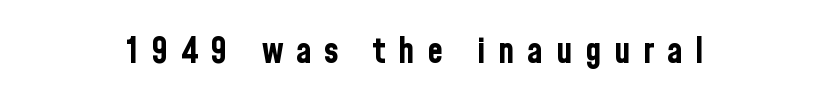
Here the designer chose a conventional face with non-uniform glyph widths. Characters remain perfectly vertical along every line. The passage shown is typeset with a sans-serif family. Underlining? Definitely not there. Compared with an ordinary text face, these strokes are far heavier — a full bold. One-word summary of the alignment: center.
